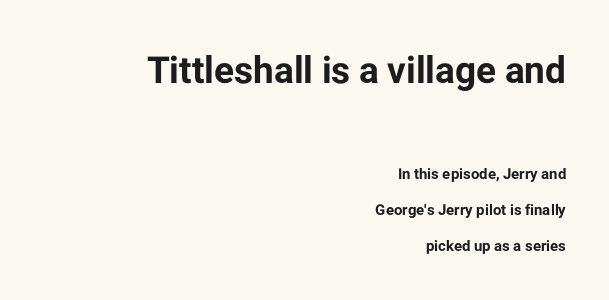
{"serif": "no", "italic": "no", "bold": "yes", "weight": "bold", "width": "normal", "stroke_contrast": "low", "x_height": "medium", "monospaced": "no", "underline": "no", "align": "right", "line_spacing": "loose", "line_spacing_ratio": 2.41, "letter_spacing": "normal", "letter_spacing_em": 0.0, "larger_block": "first", "size_ratio": 2.47, "glyph_px": 37}
